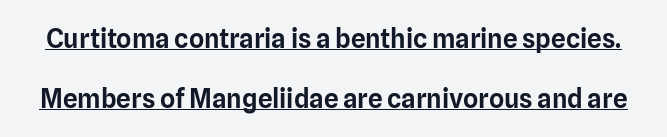
Posture: vertical. Is there much room between lines? Yes — plenty of vertical air separates them. Characters follow at the spacing the type designer built in. Quick note: underline on.
